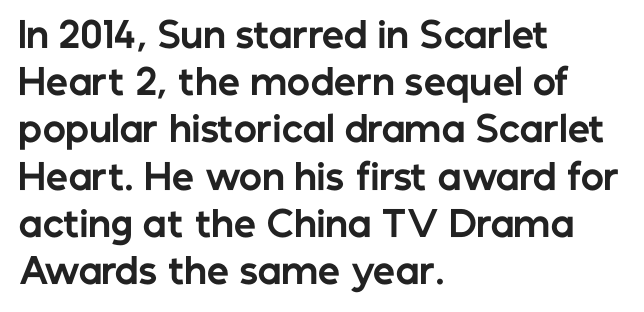
Q: Is the text bold? A: Yes.
Q: Is the text italic (slanted)? A: No, it is upright.
Q: Is the typeface a serif or a sans-serif typeface? A: Sans-serif.
Q: Is the text underlined? A: No.
Q: How is the paragraph aligned? A: Left-aligned.
Q: Is the spacing between letters normal or unusually wide? A: Normal.
Q: Is the spacing between lines tight, normal or loose? A: Normal.
Q: Width (condensed, normal, or wide)? A: Normal.
Q: Stroke contrast? A: Low.
Q: x-height? A: Medium.
Q: Monospaced? A: No.
